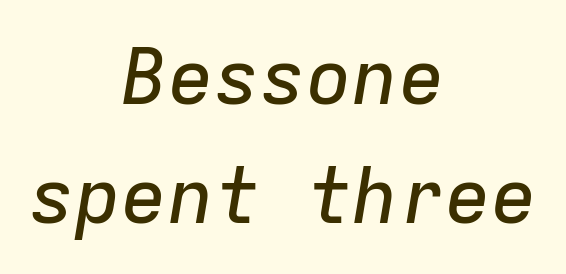
{"italic": "yes", "lean": "right", "slant_degrees": 9, "width": "normal", "stroke_contrast": "low", "x_height": "medium", "monospaced": "yes", "underline": "no", "align": "center", "line_spacing": "normal", "line_spacing_ratio": 1.54, "letter_spacing": "normal", "letter_spacing_em": 0.0, "glyph_px": 77}
